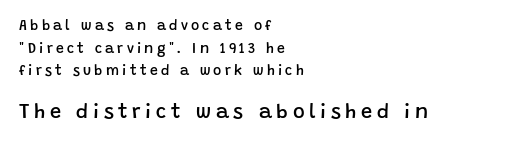
Q: Is the text bold? A: Semi-bold.
Q: Is the text italic (slanted)? A: No, it is upright.
Q: Is the text underlined? A: No.
Q: How is the paragraph aligned? A: Left-aligned.
Q: Is the spacing between letters normal or unusually wide? A: Unusually wide.
Q: Is the spacing between lines tight, normal or loose? A: Normal.
Q: Which block of text is set in a larger size, the first (top) or the second (bottom)? A: The second (bottom) one.
